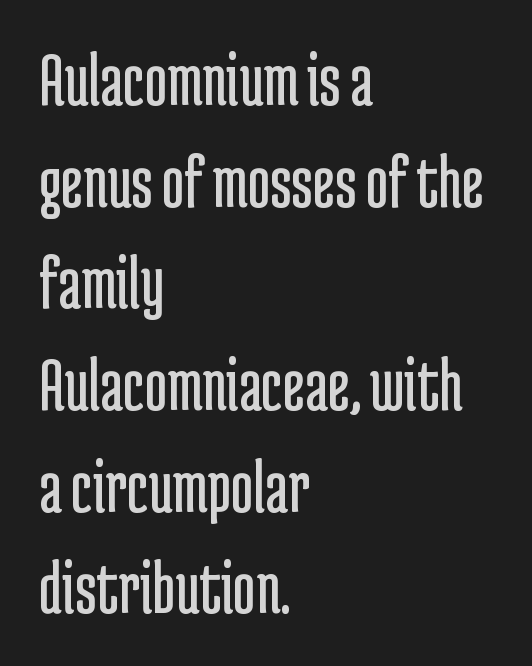
Students, note that the glyphs here touch the page at normal intervals. The face used here is a sans, in the tradition of grotesques and geometrics. Here the designer chose a conventional face with non-uniform glyph widths. Horizontal alignment here is leftward, the default for most running prose. A typesetter would mark this as roman, not italic.
